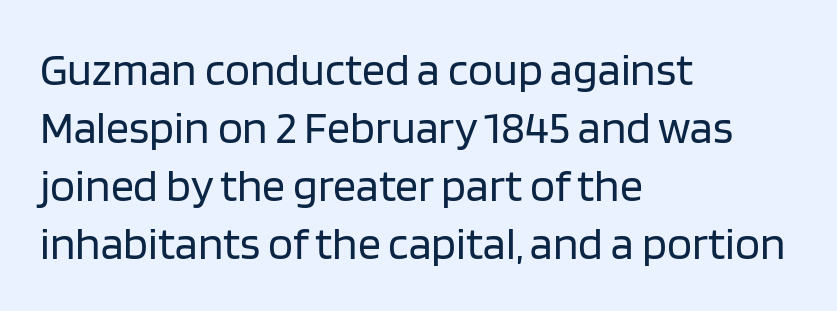
{"serif": "no", "italic": "no", "bold": "no", "weight": "regular", "width": "normal", "stroke_contrast": "low", "x_height": "large", "monospaced": "no", "underline": "no", "align": "left", "line_spacing": "normal", "line_spacing_ratio": 1.26, "letter_spacing": "normal", "letter_spacing_em": 0.0, "glyph_px": 46}
